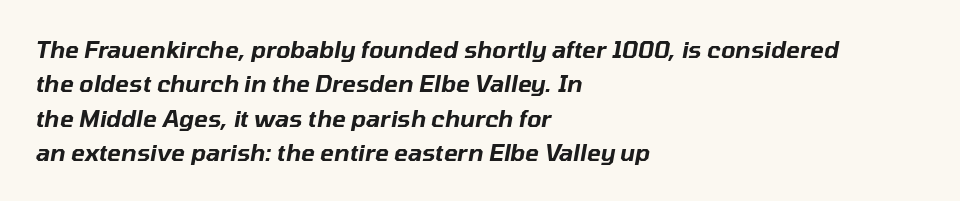
The image shows 23 px text type, italic (leaning right); set left-aligned, normal line spacing (1.49x), normal letter spacing, not underlined.
